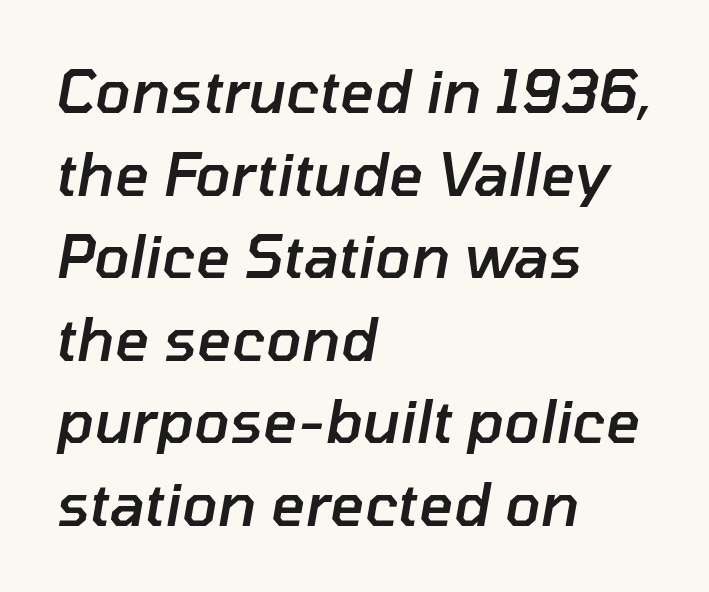
The image shows 59 px semibold type, italic (leaning right); set left-aligned, normal line spacing (1.4x), normal letter spacing, not underlined; low stroke contrast and a medium x-height.
